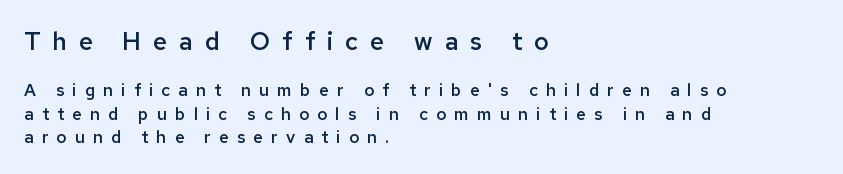
The image shows 25 px text type, upright; set left-aligned, normal line spacing (1.38x), unusually wide letter spacing (+0.48 em), not underlined; the first (top) block is 1.47x larger.
